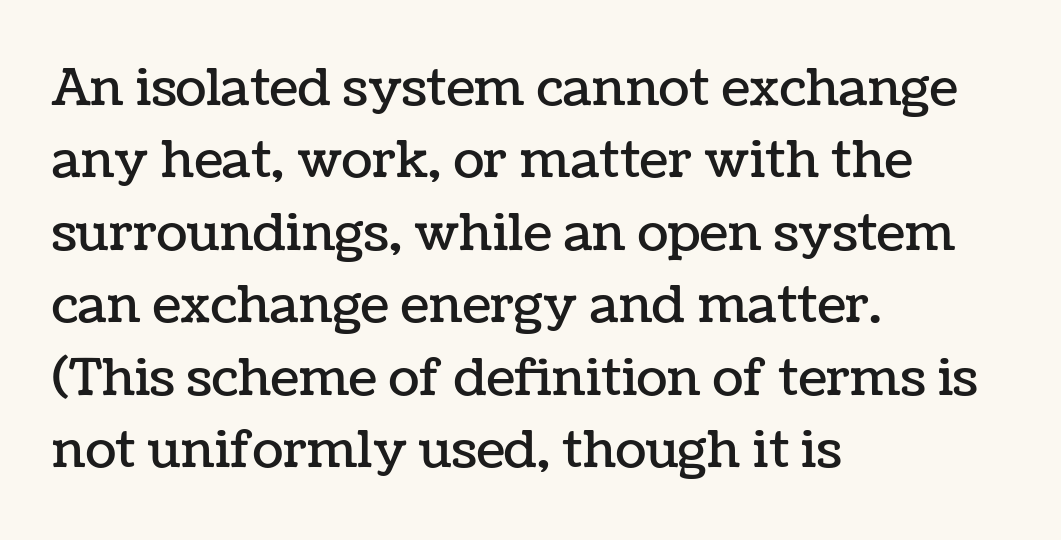
Notice how the passage keeps a crisp vertical edge on the left only. Style check: upright. Letters rest on an invisible, unmarked baseline. The designer left line spacing at the default.
